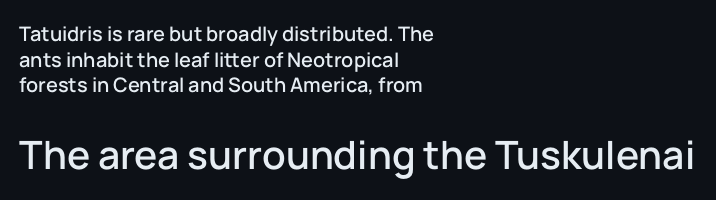
Q: Is the text italic (slanted)? A: No, it is upright.
Q: Is the typeface a serif or a sans-serif typeface? A: Sans-serif.
Q: Is the text underlined? A: No.
Q: How is the paragraph aligned? A: Left-aligned.
Q: Is the spacing between letters normal or unusually wide? A: Normal.
Q: Is the spacing between lines tight, normal or loose? A: Normal.
Q: Which block of text is set in a larger size, the first (top) or the second (bottom)? A: The second (bottom) one.
Q: Width (condensed, normal, or wide)? A: Normal.
Q: Stroke contrast? A: Low.
Q: x-height? A: Medium.
Q: Monospaced? A: No.
